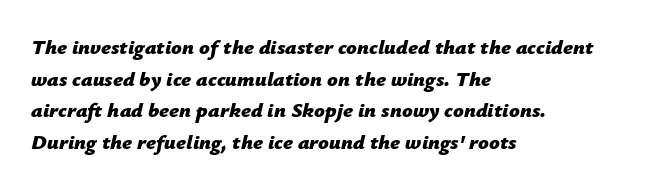
The image shows 21 px bold type, italic (leaning right); set left-aligned, normal line spacing (1.51x), normal letter spacing, not underlined.
